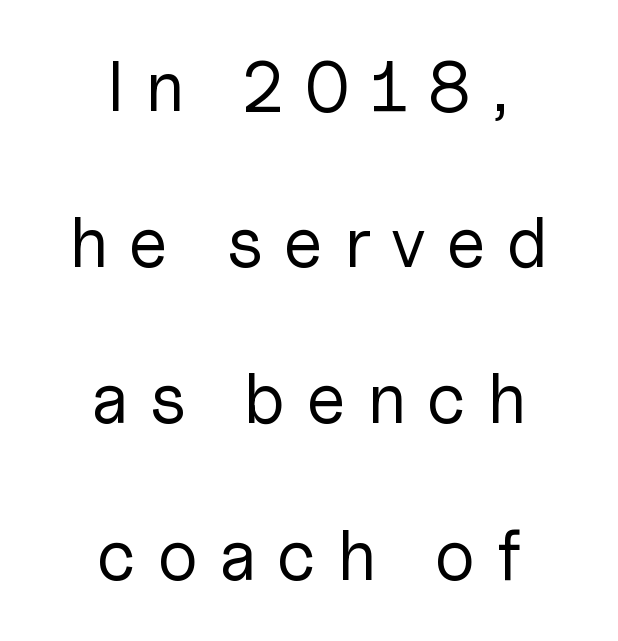
The image shows 71 px regular-weight sans-serif type, upright; set centered, loose line spacing (2.2x), unusually wide letter spacing (+0.28 em), not underlined; low stroke contrast and a medium x-height.
